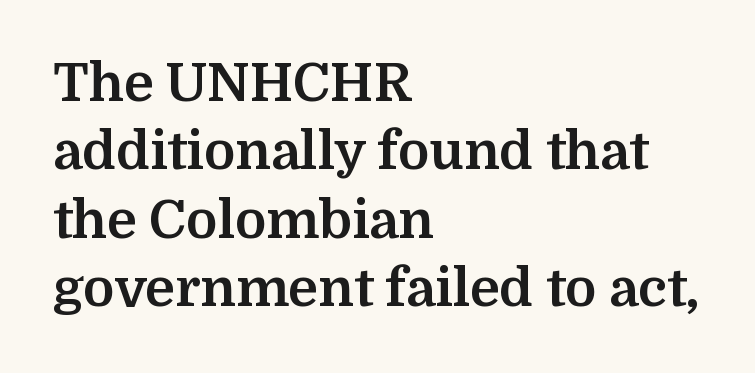
Letters rest on an invisible, unmarked baseline. Note the varied advance widths — an 'i' is clearly narrower than an 'm'. Line spacing here is normal. A typesetter would mark this as roman, not italic.
